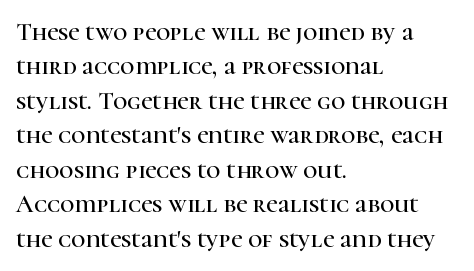
The image shows 25 px text type, upright; set left-aligned, normal line spacing (1.38x), normal letter spacing, not underlined.
